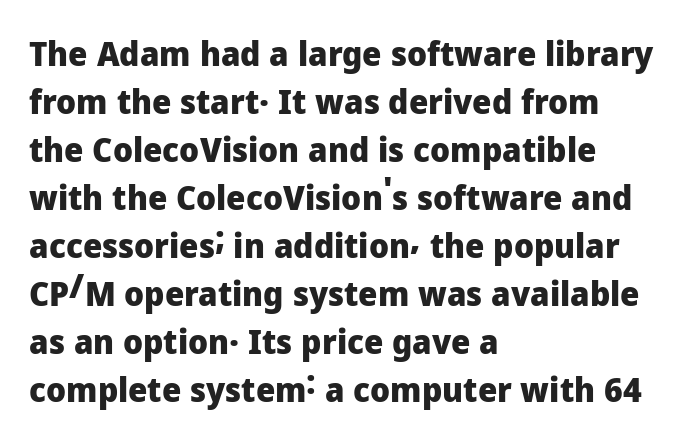
Q: Is the text bold? A: Yes.
Q: Is the text italic (slanted)? A: No, it is upright.
Q: Is the typeface a serif or a sans-serif typeface? A: Sans-serif.
Q: Is the text underlined? A: No.
Q: How is the paragraph aligned? A: Left-aligned.
Q: Is the spacing between letters normal or unusually wide? A: Normal.
Q: Is the spacing between lines tight, normal or loose? A: Normal.
Q: Width (condensed, normal, or wide)? A: Normal.
Q: Stroke contrast? A: Low.
Q: x-height? A: Medium.
Q: Monospaced? A: No.
